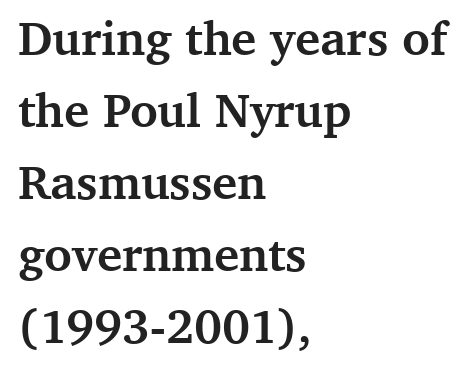
{"serif": "yes", "italic": "no", "bold": "yes", "weight": "semibold", "width": "normal", "stroke_contrast": "medium", "x_height": "medium", "monospaced": "no", "underline": "no", "align": "left", "line_spacing": "normal", "line_spacing_ratio": 1.5, "letter_spacing": "normal", "letter_spacing_em": 0.0, "glyph_px": 48}
